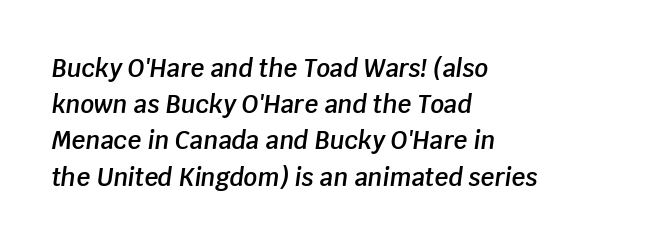
The image shows 24 px text type, italic (leaning right); set left-aligned, normal line spacing (1.51x), normal letter spacing, not underlined.
